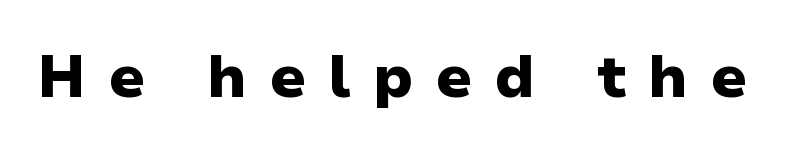
The image shows 59 px heavy sans-serif type, upright; set unusually wide letter spacing (+0.37 em), not underlined; low stroke contrast and a medium x-height.
